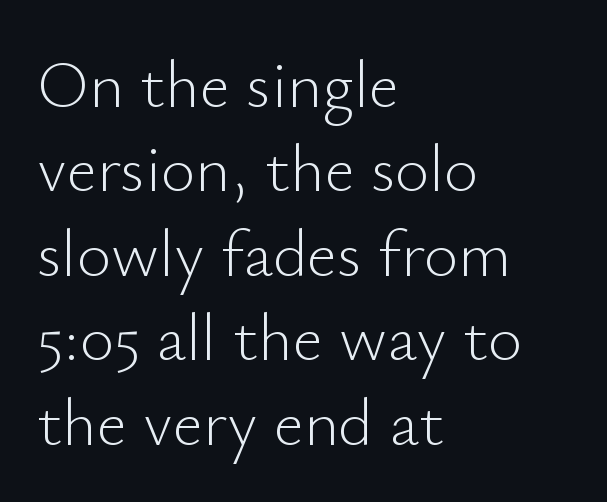
Q: Is the text bold? A: No.
Q: Is the text italic (slanted)? A: No, it is upright.
Q: Is the typeface a serif or a sans-serif typeface? A: Sans-serif.
Q: Is the text underlined? A: No.
Q: How is the paragraph aligned? A: Left-aligned.
Q: Is the spacing between letters normal or unusually wide? A: Normal.
Q: Is the spacing between lines tight, normal or loose? A: Normal.
Q: Width (condensed, normal, or wide)? A: Normal.
Q: Stroke contrast? A: Low.
Q: x-height? A: Small.
Q: Monospaced? A: No.
